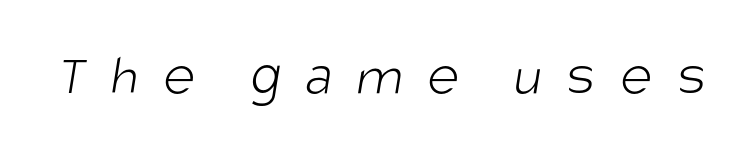
The rendering shows plain stroke endings on the letterforms — a sans-serif design. Plain, unruled lines of type. The gaps between neighbouring characters are conspicuously large. The rendering uses natural spacing where letterforms have individual widths. A light-to-regular cut is what we see here.
